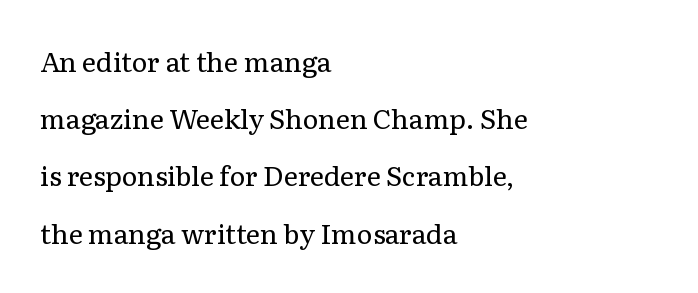
Q: Is the text bold? A: No.
Q: Is the text italic (slanted)? A: No, it is upright.
Q: Is the text underlined? A: No.
Q: How is the paragraph aligned? A: Left-aligned.
Q: Is the spacing between letters normal or unusually wide? A: Normal.
Q: Is the spacing between lines tight, normal or loose? A: Loose.
